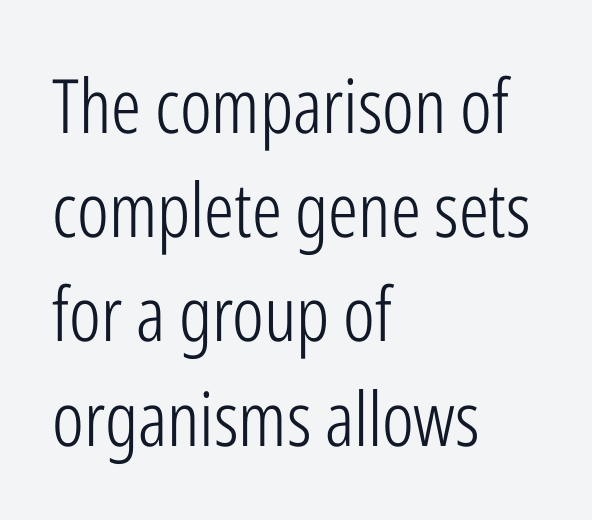
The type family on display is of the sans-serif kind. The face used here is proportionally spaced, like ordinary book or web type. The weight would be labelled regular, book, light, or lighter still. This sample keeps an unexceptional amount of space between lines. Ordinary non-slanted type is in use. In CSS terms this would be text-align: left.
